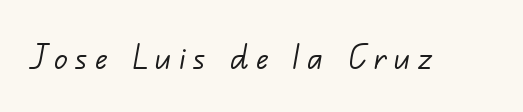
{"serif": "no", "bold": "no", "weight": "light", "width": "normal", "stroke_contrast": "low", "x_height": "small", "monospaced": "no", "underline": "no", "glyph_px": 40}
